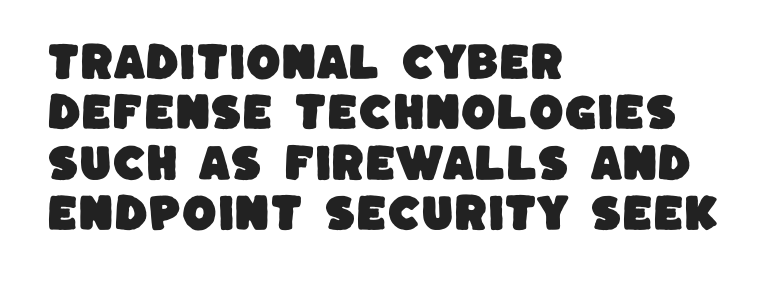
The image shows 40 px sans-serif type; set left-aligned, normal line spacing (1.26x), normal letter spacing, not underlined; low stroke contrast and a large x-height.
